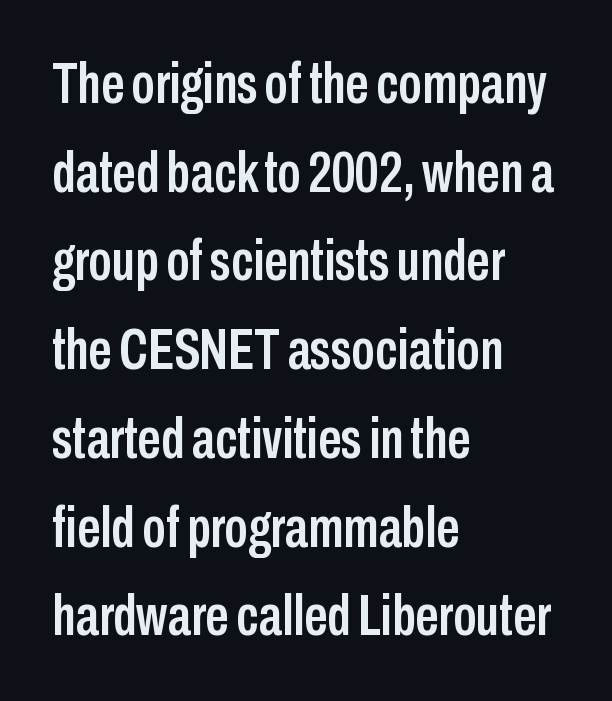
{"serif": "no", "italic": "no", "width": "condensed", "stroke_contrast": "low", "x_height": "medium", "monospaced": "no", "underline": "no", "align": "left", "line_spacing": "normal", "line_spacing_ratio": 1.53, "letter_spacing": "normal", "letter_spacing_em": 0.0, "glyph_px": 58}
